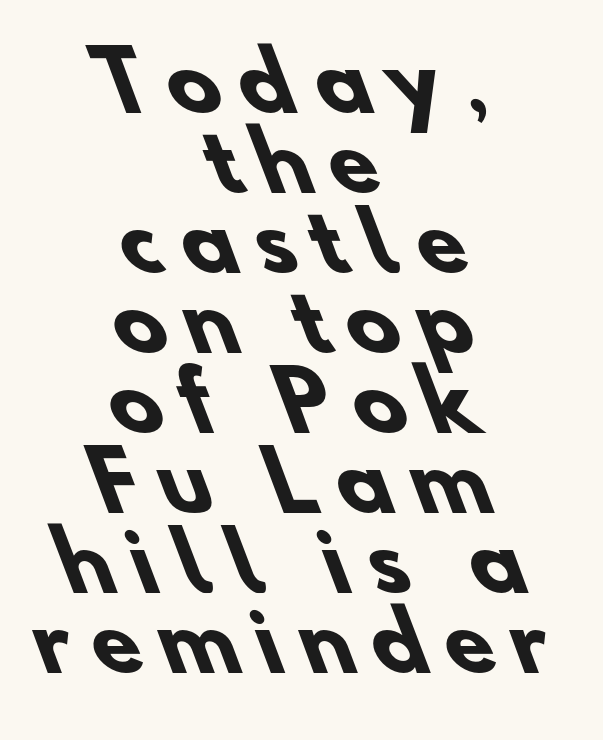
The image shows 80 px heavy sans-serif type; set centered, tight line spacing (1.0x), unusually wide letter spacing (+0.23 em), not underlined; low stroke contrast and a small x-height.
